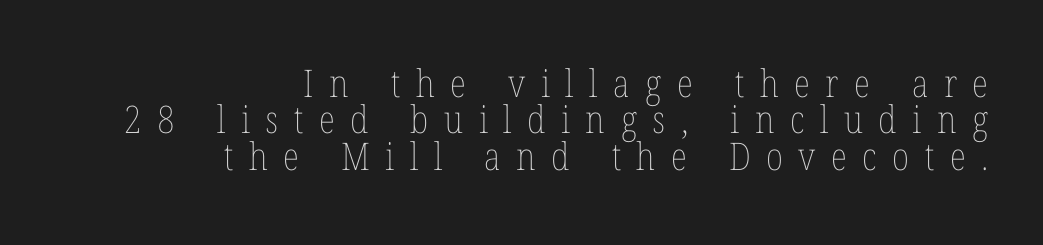
This sample has the flowing, uneven cadence of proportional lettering. Is there much room between lines? No — they nearly touch. Every character sits straight up, as roman type does. Tracking here is generous; glyphs stand well apart from one another. The lines are quadded right. The typesetting does not lean heavy: it is not bold.
